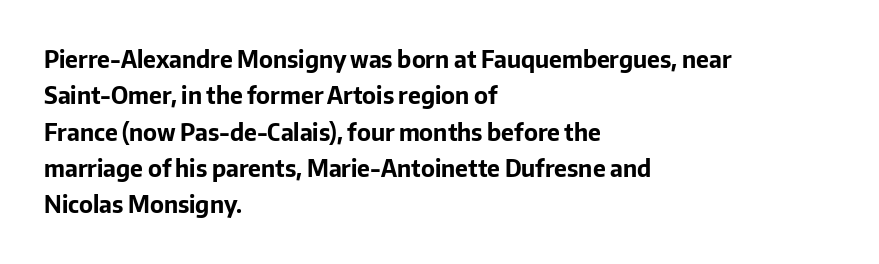
{"italic": "no", "bold": "yes", "underline": "no", "align": "left", "line_spacing": "normal", "line_spacing_ratio": 1.58, "letter_spacing": "normal", "letter_spacing_em": 0.0, "glyph_px": 23}
